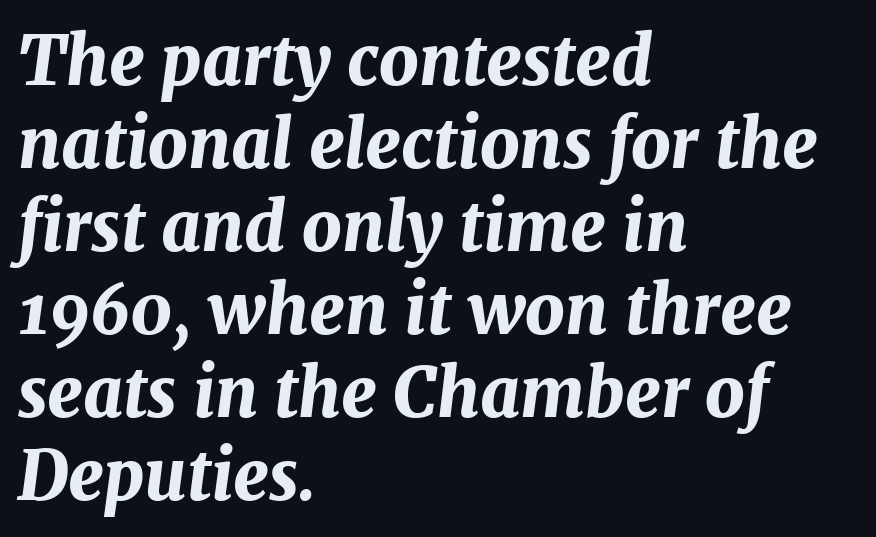
The image shows 68 px bold type, italic (leaning right); set left-aligned, line spacing 1.22x, normal letter spacing, not underlined; medium stroke contrast and a medium x-height.
